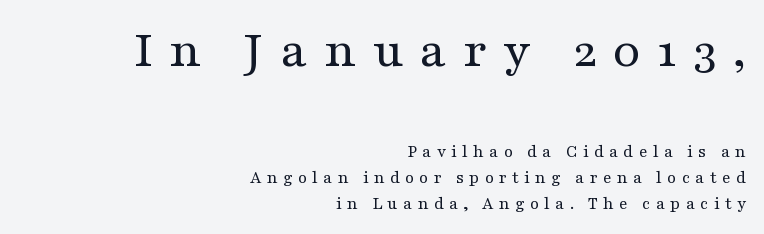
Q: Is the text bold? A: No.
Q: Is the text italic (slanted)? A: No, it is upright.
Q: Is the typeface a serif or a sans-serif typeface? A: Serif.
Q: Is the text underlined? A: No.
Q: How is the paragraph aligned? A: Right-aligned.
Q: Is the spacing between letters normal or unusually wide? A: Unusually wide.
Q: Is the spacing between lines tight, normal or loose? A: Normal.
Q: Which block of text is set in a larger size, the first (top) or the second (bottom)? A: The first (top) one.
Q: Width (condensed, normal, or wide)? A: Wide.
Q: Stroke contrast? A: Medium.
Q: x-height? A: Medium.
Q: Monospaced? A: No.
